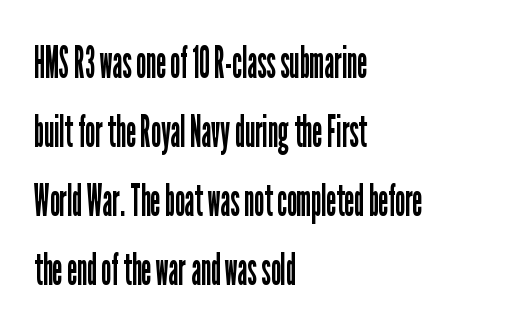
{"serif": "no", "italic": "no", "bold": "no", "weight": "regular", "width": "condensed", "stroke_contrast": "low", "x_height": "medium", "monospaced": "no", "underline": "no", "align": "left", "line_spacing": "normal", "line_spacing_ratio": 1.53, "letter_spacing": "normal", "letter_spacing_em": 0.0, "glyph_px": 45}
